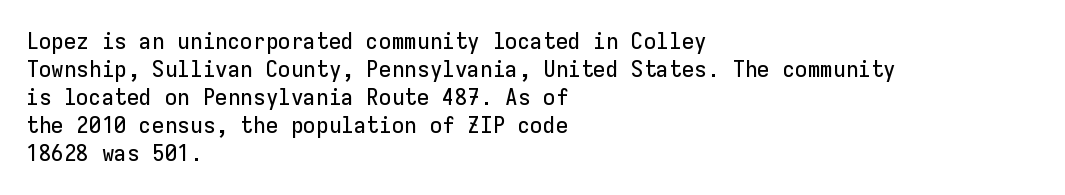
Q: Is the text italic (slanted)? A: No, it is upright.
Q: Is the text underlined? A: No.
Q: How is the paragraph aligned? A: Left-aligned.
Q: Is the spacing between letters normal or unusually wide? A: Normal.
